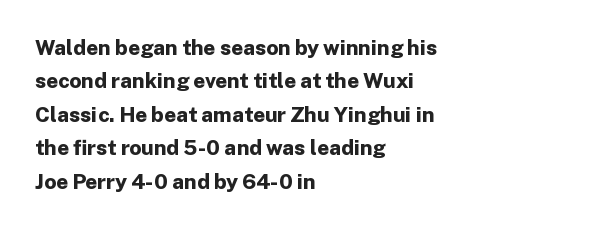
The image shows 21 px bold type, upright; set left-aligned, normal line spacing (1.59x), normal letter spacing, not underlined.
